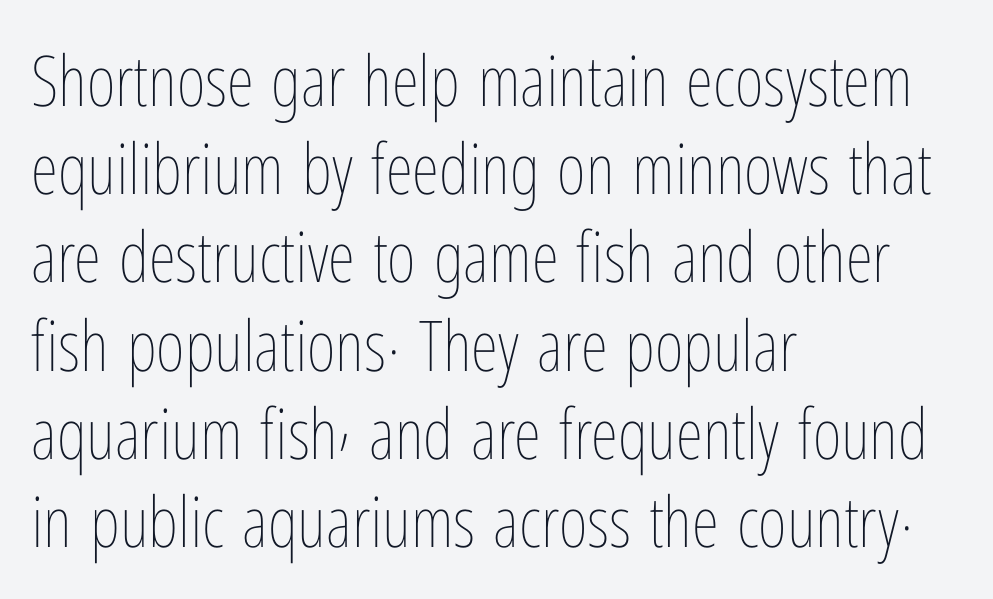
Letters have the restrained weight of plain body copy at most. Horizontally, the lines are justified to the leading edge only. Spacing verdict: proportional, widths tailored to each character. A typesetter would call this zero additional tracking. The gap between lines stays unmarked. The font's upright variant was chosen for this text.
